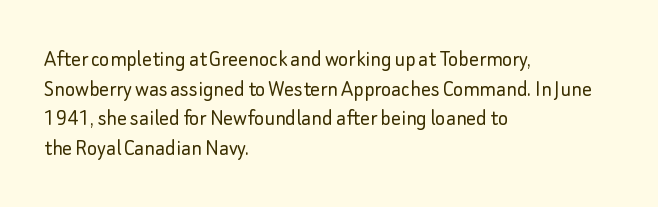
The image shows 24 px text type, upright; set left-aligned, line spacing 1.23x, normal letter spacing, not underlined.
